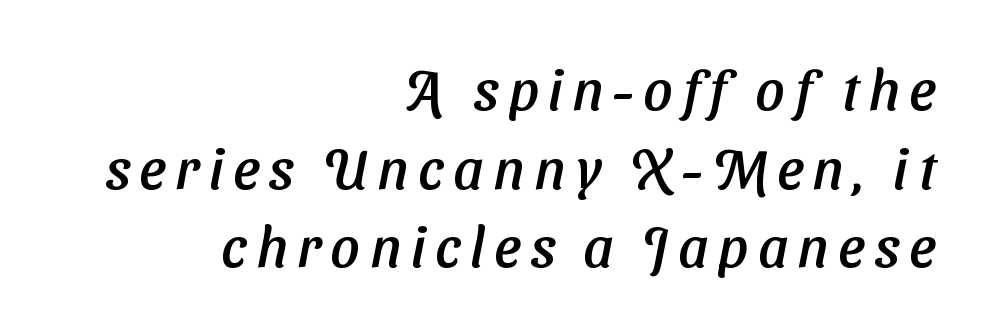
{"serif": "no", "width": "normal", "stroke_contrast": "low", "x_height": "medium", "monospaced": "no", "underline": "no", "align": "right", "line_spacing": "normal", "line_spacing_ratio": 1.38, "glyph_px": 57}
